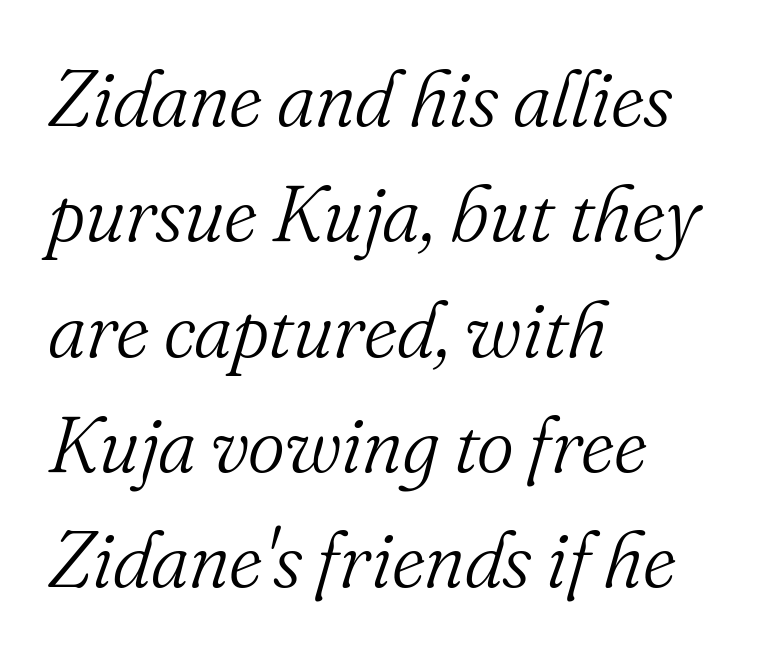
Characters follow at the spacing the type designer built in. How would I describe the line gaps? Plain and ordinary. Has an underline been added? It has not. Varying glyph widths throughout — classic text-font behaviour. Is this a heavy cut? Hardly; it is regular or lighter.
